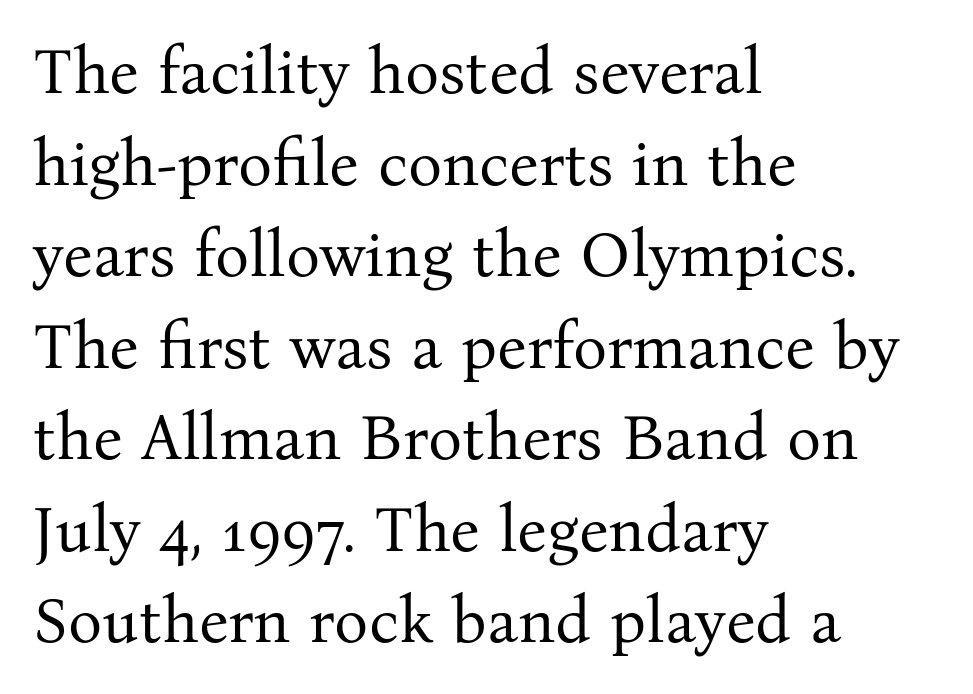
The image shows 64 px regular-weight serif type, upright; set left-aligned, normal line spacing (1.43x), normal letter spacing, not underlined; medium stroke contrast and a medium x-height.
